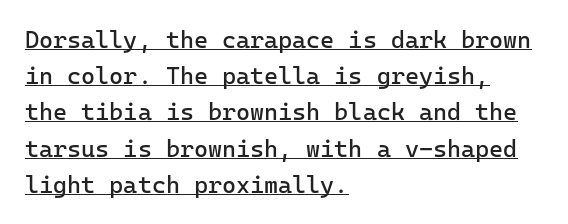
When letters stand straight like this, we call the style roman or upright. Nothing heavy about these letters — not bold at all. You can see a thin bar hugging the bottom of the glyphs. A typesetter would call this zero additional tracking. Regarding leading, the lines here are spaced in the standard way.
